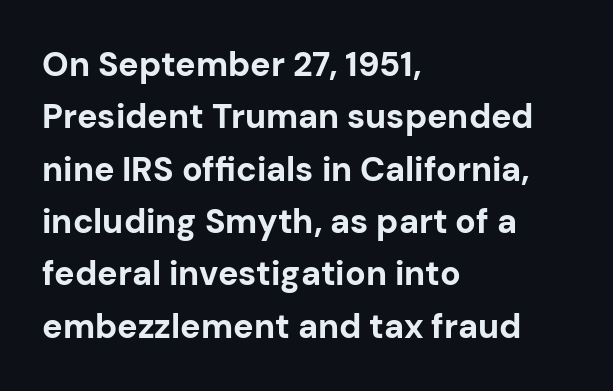
Q: Is the text bold? A: Yes.
Q: Is the text italic (slanted)? A: No, it is upright.
Q: Is the typeface a serif or a sans-serif typeface? A: Sans-serif.
Q: Is the text underlined? A: No.
Q: How is the paragraph aligned? A: Left-aligned.
Q: Is the spacing between letters normal or unusually wide? A: Normal.
Q: Is the spacing between lines tight, normal or loose? A: Normal.
Q: Width (condensed, normal, or wide)? A: Normal.
Q: Stroke contrast? A: Low.
Q: x-height? A: Medium.
Q: Monospaced? A: No.
